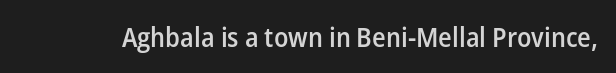
Q: Is the text bold? A: Semi-bold.
Q: Is the text italic (slanted)? A: No, it is upright.
Q: Is the text underlined? A: No.
Q: Is the spacing between letters normal or unusually wide? A: Normal.
